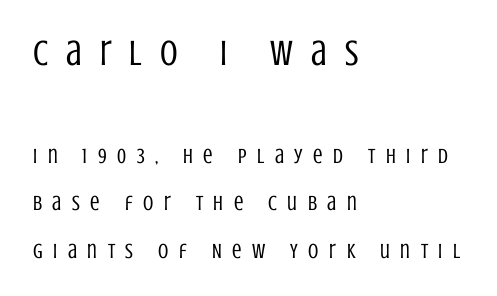
The image shows 36 px regular-weight, condensed sans-serif type, upright; set left-aligned, loose line spacing (2.27x), unusually wide letter spacing (+0.5 em), not underlined; the first (top) block is 1.71x larger; low stroke contrast and a large x-height.
